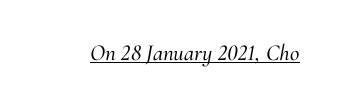
No extra tracking has been applied to these lines. Italic: yes, the glyphs are oblique. The rendering uses the underline text-decoration.
